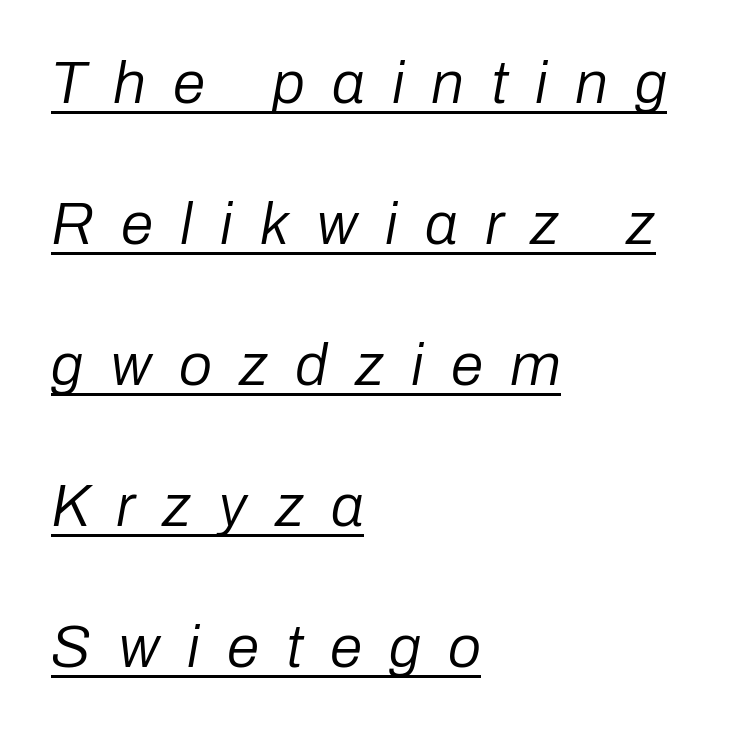
The image shows 59 px regular-weight type, italic (leaning right); set left-aligned, loose line spacing (2.39x), unusually wide letter spacing (+0.46 em), underlined; low stroke contrast and a medium x-height.
